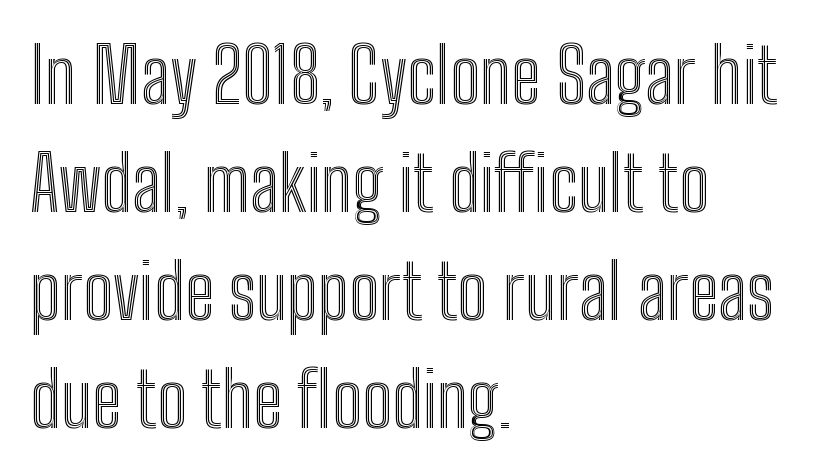
Each letter keeps its own natural width here, so spacing adapts to shape. Any mark beneath the type? The region is blank. Does the leading feel generous? No, just average. Honestly, the letter spacing is just normal — you wouldn't notice it.
